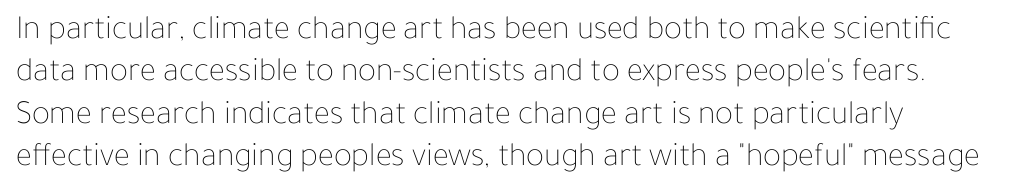
The image shows 34 px thin type, upright; set left-aligned, normal line spacing (1.25x), normal letter spacing, not underlined; low stroke contrast and a medium x-height.
